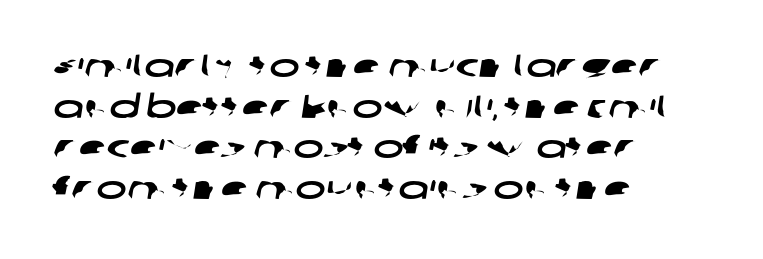
The image shows 32 px wide sans-serif type; set left-aligned, normal line spacing (1.27x), normal letter spacing, not underlined; low stroke contrast and a large x-height.
